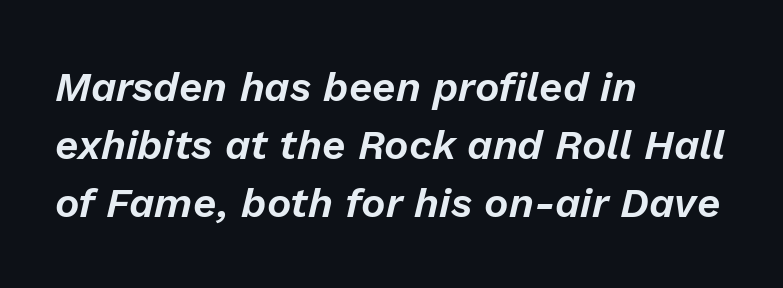
The image shows 41 px text type, italic (leaning right); set left-aligned, normal line spacing (1.42x), normal letter spacing, not underlined; low stroke contrast and a medium x-height.
